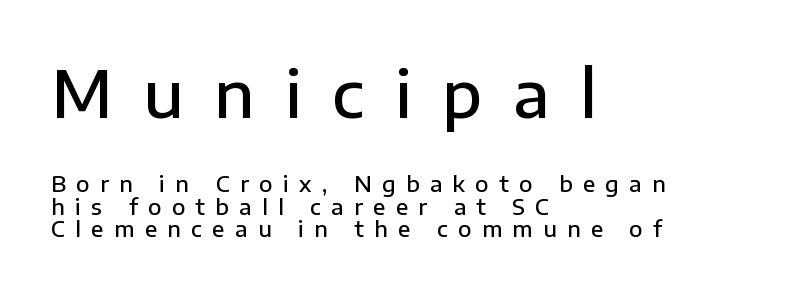
{"serif": "no", "italic": "no", "bold": "semi", "weight": "semibold", "width": "normal", "stroke_contrast": "low", "x_height": "medium", "monospaced": "no", "underline": "no", "align": "left", "line_spacing": "tight", "line_spacing_ratio": 1.02, "letter_spacing": "wide", "letter_spacing_em": 0.47, "larger_block": "first", "size_ratio": 2.95, "glyph_px": 65}
